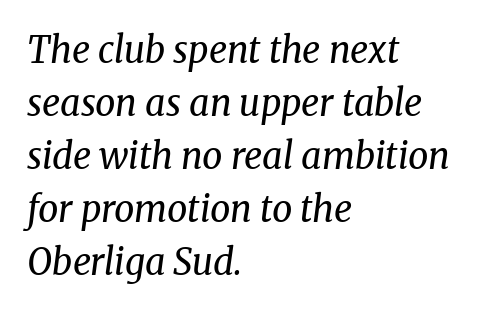
Q: Is the text bold? A: No.
Q: Is the text italic (slanted)? A: Yes, it leans right by about 8 degrees.
Q: Is the typeface a serif or a sans-serif typeface? A: Serif.
Q: Is the text underlined? A: No.
Q: How is the paragraph aligned? A: Left-aligned.
Q: Is the spacing between letters normal or unusually wide? A: Normal.
Q: Is the spacing between lines tight, normal or loose? A: Normal.
Q: Width (condensed, normal, or wide)? A: Normal.
Q: Stroke contrast? A: Medium.
Q: x-height? A: Medium.
Q: Monospaced? A: No.
